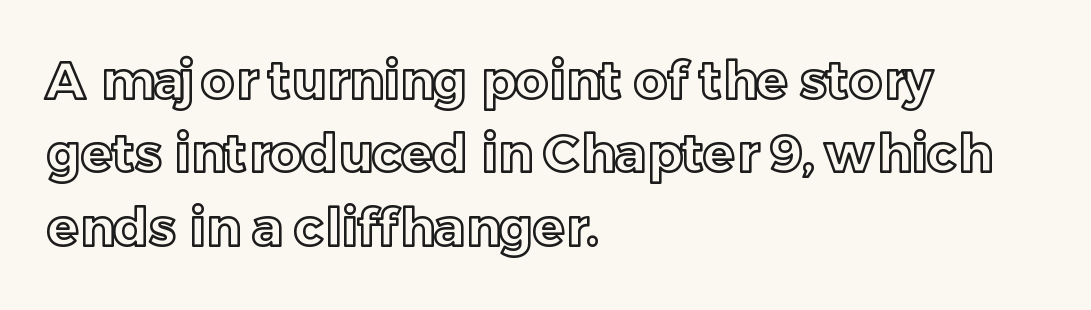
The space beneath each line is pristine and unruled. The lines in this sample share a left origin and differ only in where they stop. The passage shown is typed in a proportional face where columns would drift. Every stem runs plumb, perpendicular to the baseline.
